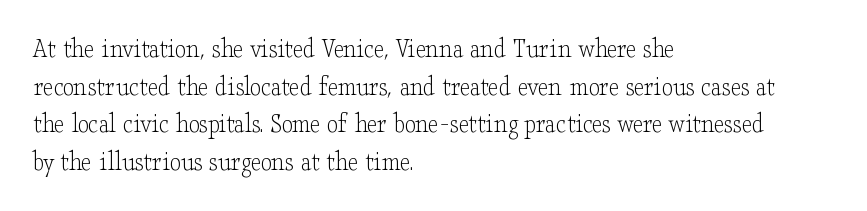
The image shows 28 px light, wide serif type, upright; set left-aligned, normal line spacing (1.34x), normal letter spacing, not underlined; low stroke contrast and a small x-height.
